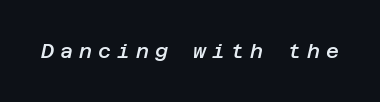
{"italic": "yes", "lean": "right", "slant_degrees": 12, "bold": "semi", "underline": "no", "letter_spacing": "wide", "letter_spacing_em": 0.3, "glyph_px": 20}
